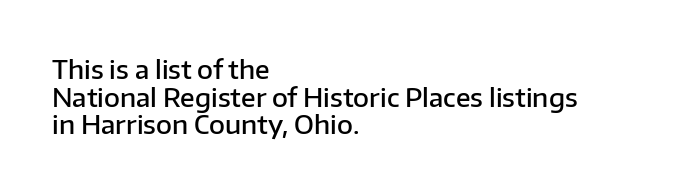
{"italic": "no", "bold": "semi", "underline": "no", "align": "left", "line_spacing": "tight", "line_spacing_ratio": 1.06, "letter_spacing": "normal", "letter_spacing_em": 0.0, "glyph_px": 26}
